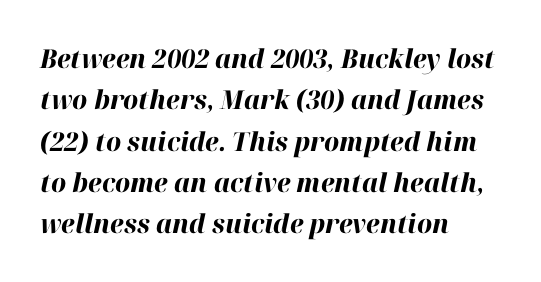
{"italic": "yes", "lean": "right", "slant_degrees": 12, "bold": "yes", "underline": "no", "align": "left", "line_spacing": "normal", "line_spacing_ratio": 1.59, "letter_spacing": "normal", "letter_spacing_em": 0.0, "glyph_px": 26}
